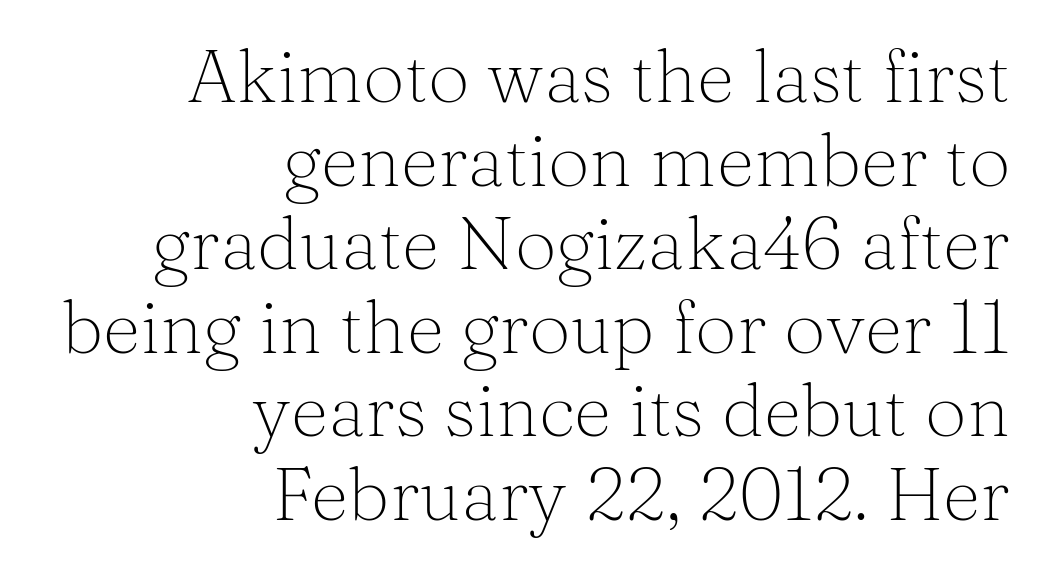
Q: Is the text bold? A: No.
Q: Is the text italic (slanted)? A: No, it is upright.
Q: Is the typeface a serif or a sans-serif typeface? A: Serif.
Q: Is the text underlined? A: No.
Q: How is the paragraph aligned? A: Right-aligned.
Q: Is the spacing between letters normal or unusually wide? A: Normal.
Q: Is the spacing between lines tight, normal or loose? A: Tight.
Q: Width (condensed, normal, or wide)? A: Normal.
Q: Stroke contrast? A: Medium.
Q: x-height? A: Medium.
Q: Monospaced? A: No.
